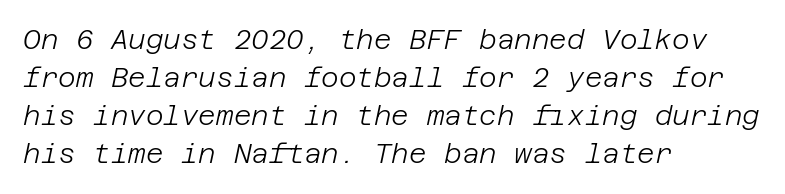
{"italic": "yes", "lean": "right", "slant_degrees": 12, "bold": "no", "underline": "no", "align": "left", "line_spacing": "normal", "line_spacing_ratio": 1.41, "letter_spacing": "normal", "letter_spacing_em": 0.0, "glyph_px": 27}
